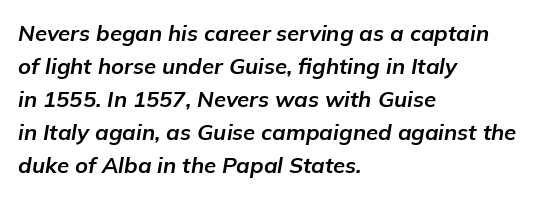
Inter-character spacing is left at the font's built-in metrics. Is there much room between lines? A standard amount, neither cramped nor airy. The passage shown leans; its letterforms are oblique. The passage shown is not underscored anywhere.
